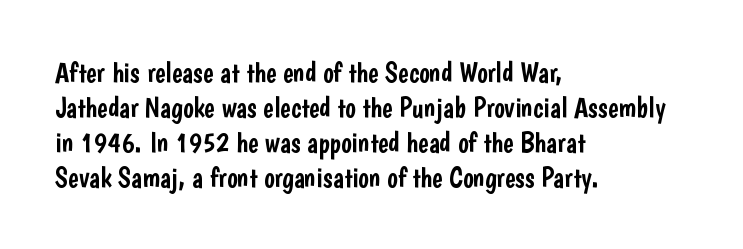
{"serif": "no", "italic": "no", "width": "condensed", "stroke_contrast": "low", "x_height": "medium", "monospaced": "no", "underline": "no", "align": "left", "line_spacing": "normal", "line_spacing_ratio": 1.25, "letter_spacing": "normal", "letter_spacing_em": 0.0, "glyph_px": 28}
